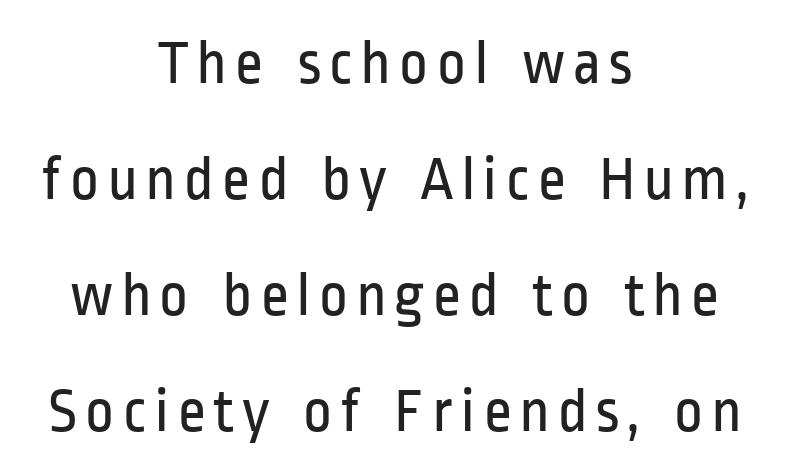
Q: Is the text bold? A: No.
Q: Is the text italic (slanted)? A: No, it is upright.
Q: Is the typeface a serif or a sans-serif typeface? A: Sans-serif.
Q: Is the text underlined? A: No.
Q: How is the paragraph aligned? A: Centered.
Q: Width (condensed, normal, or wide)? A: Condensed.
Q: Stroke contrast? A: Low.
Q: x-height? A: Medium.
Q: Monospaced? A: No.
